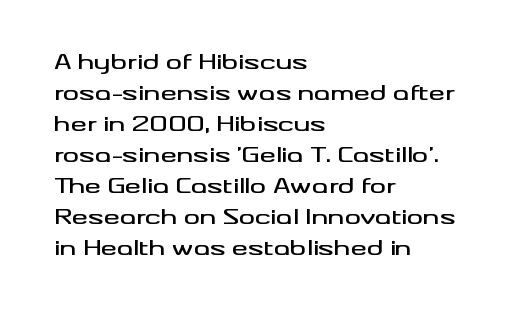
{"italic": "no", "underline": "no", "align": "left", "line_spacing": "normal", "line_spacing_ratio": 1.55, "letter_spacing": "normal", "letter_spacing_em": 0.0, "glyph_px": 20}
